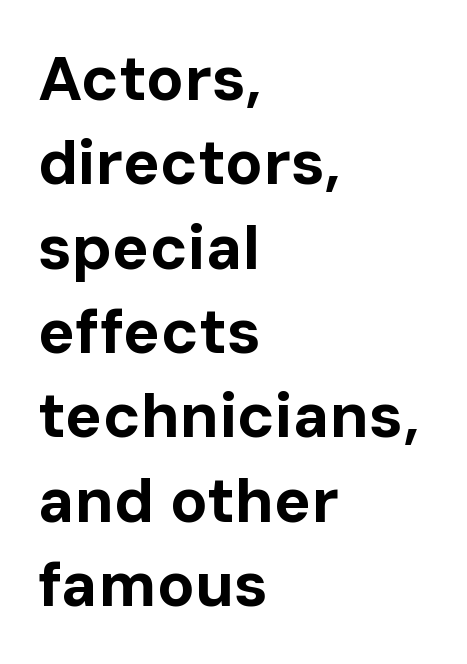
{"serif": "no", "italic": "no", "bold": "yes", "weight": "bold", "width": "normal", "stroke_contrast": "low", "x_height": "medium", "monospaced": "no", "underline": "no", "align": "left", "line_spacing": "normal", "line_spacing_ratio": 1.36, "letter_spacing": "normal", "letter_spacing_em": 0.0, "glyph_px": 62}
